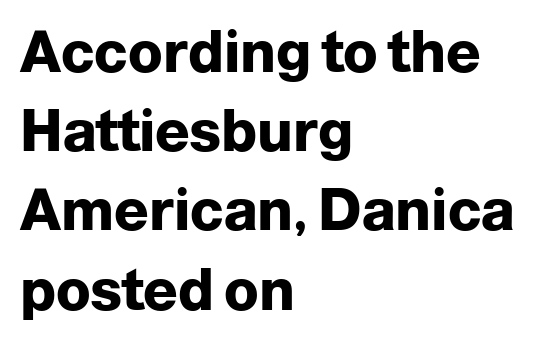
{"serif": "no", "italic": "no", "bold": "yes", "weight": "heavy", "width": "normal", "stroke_contrast": "low", "x_height": "medium", "monospaced": "no", "underline": "no", "align": "left", "line_spacing": "normal", "line_spacing_ratio": 1.39, "letter_spacing": "normal", "letter_spacing_em": 0.0, "glyph_px": 57}
